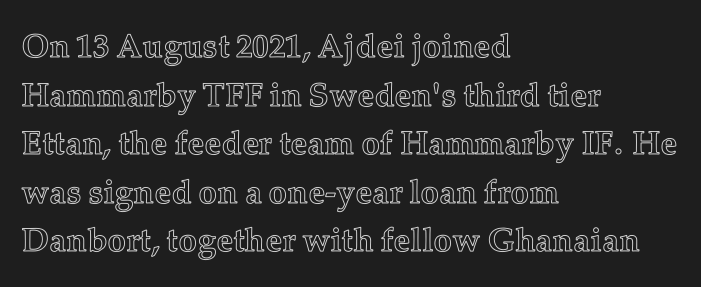
The image shows 33 px text type, upright; set left-aligned, normal line spacing (1.47x), normal letter spacing, not underlined; a medium x-height.
